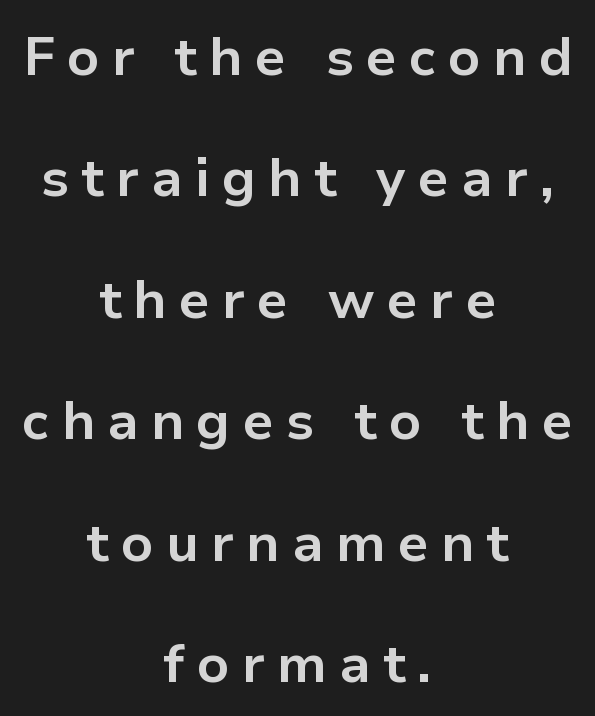
The image shows 54 px bold sans-serif type, upright; set centered, loose line spacing (2.25x), unusually wide letter spacing (+0.23 em), not underlined; low stroke contrast and a medium x-height.
